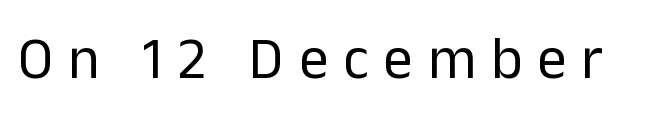
Weight: not bold — regular or lighter. The strip under each line holds only bare page. Loose tracking; the words dissolve into strings of separated letters. No italicization has been applied; the sample stays upright.
